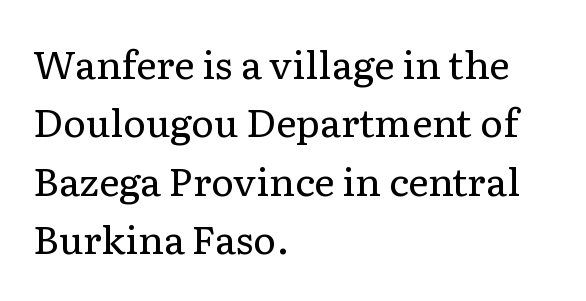
{"serif": "yes", "italic": "no", "bold": "no", "weight": "regular", "width": "normal", "stroke_contrast": "low", "x_height": "medium", "monospaced": "no", "underline": "no", "align": "left", "line_spacing": "normal", "line_spacing_ratio": 1.5, "letter_spacing": "normal", "letter_spacing_em": 0.0, "glyph_px": 39}
